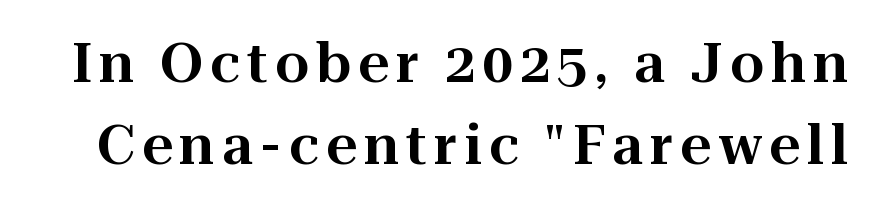
The image shows 54 px serif type, upright; set normal line spacing (1.52x), not underlined; high stroke contrast and a medium x-height.
